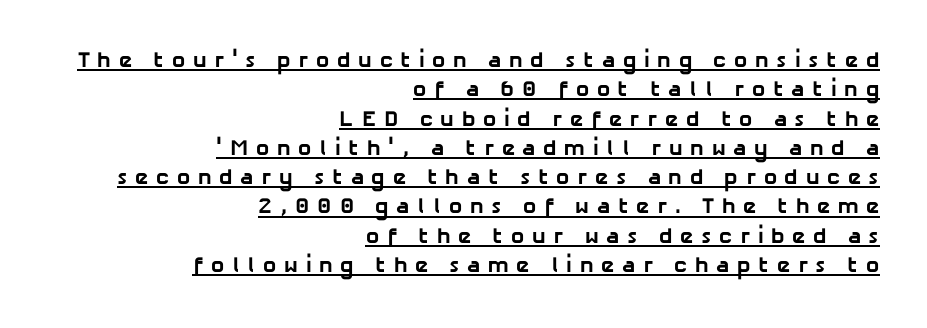
Q: Is the text bold? A: Yes.
Q: Is the text underlined? A: Yes.
Q: How is the paragraph aligned? A: Right-aligned.
Q: Is the spacing between letters normal or unusually wide? A: Unusually wide.
Q: Is the spacing between lines tight, normal or loose? A: Normal.
